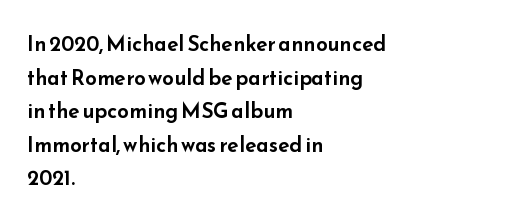
Between one letter and the next there's only the usual sliver of space. The baseline area is clear. Vertically, the passage feels balanced, rows spaced as you'd expect. This sample is left-justified, so line endings fall wherever the words run out.
